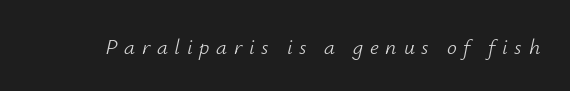
Q: Is the text bold? A: No.
Q: Is the text italic (slanted)? A: Yes, it leans right by about 12 degrees.
Q: Is the text underlined? A: No.
Q: Is the spacing between letters normal or unusually wide? A: Unusually wide.
